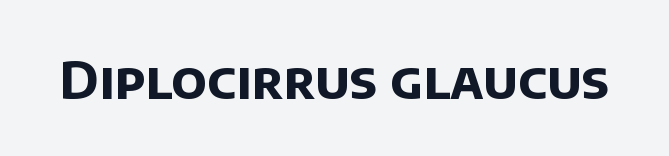
These lines are rendered in a variable-pitch font. I'd call this a sans setting — the letters go barefoot. A full-strength bold gives these letters their thick strokes. Short note: letters normally spaced. Nobody drew a line under any word here.
